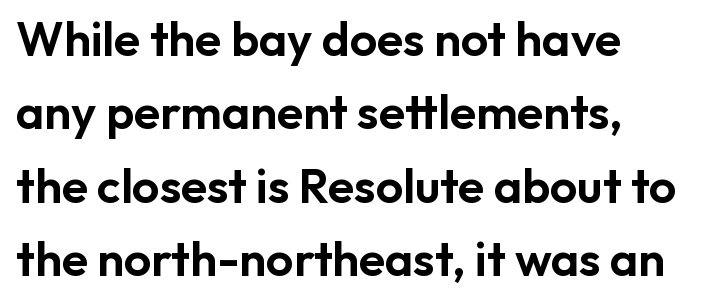
The image shows 48 px sans-serif type, upright; set left-aligned, normal line spacing (1.53x), normal letter spacing, not underlined; low stroke contrast and a medium x-height.
